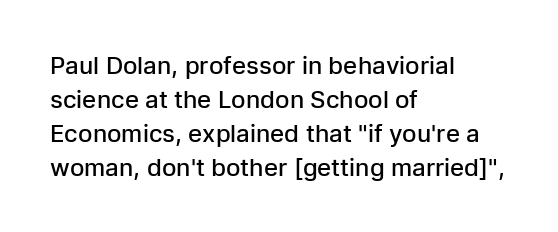
Q: Is the text bold? A: Semi-bold.
Q: Is the text italic (slanted)? A: No, it is upright.
Q: Is the text underlined? A: No.
Q: How is the paragraph aligned? A: Left-aligned.
Q: Is the spacing between letters normal or unusually wide? A: Normal.
Q: Is the spacing between lines tight, normal or loose? A: Normal.
